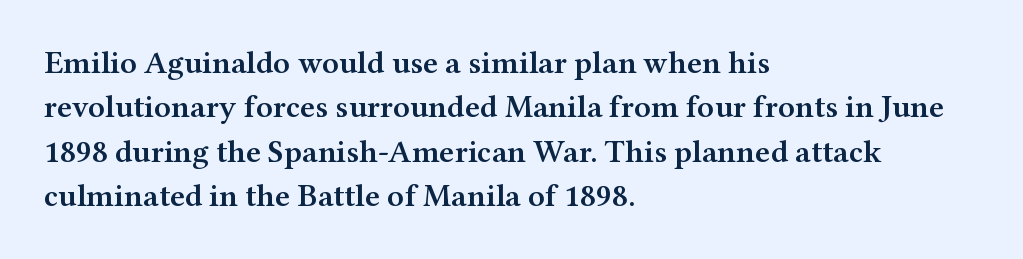
Q: Is the text bold? A: Semi-bold.
Q: Is the text italic (slanted)? A: No, it is upright.
Q: Is the typeface a serif or a sans-serif typeface? A: Serif.
Q: Is the text underlined? A: No.
Q: How is the paragraph aligned? A: Left-aligned.
Q: Is the spacing between letters normal or unusually wide? A: Normal.
Q: Is the spacing between lines tight, normal or loose? A: Normal.
Q: Width (condensed, normal, or wide)? A: Wide.
Q: Stroke contrast? A: Medium.
Q: x-height? A: Medium.
Q: Monospaced? A: No.
